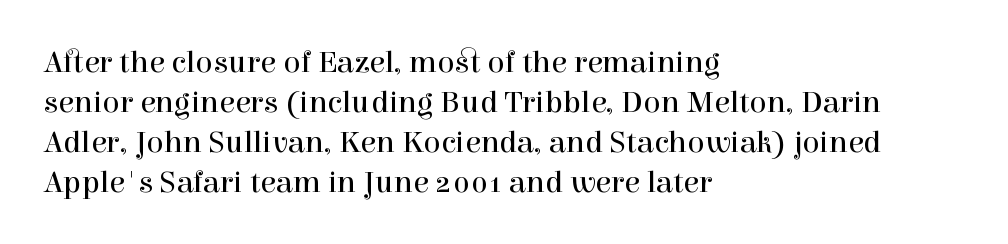
Q: Is the text bold? A: No.
Q: Is the text italic (slanted)? A: No, it is upright.
Q: Is the typeface a serif or a sans-serif typeface? A: Serif.
Q: Is the text underlined? A: No.
Q: How is the paragraph aligned? A: Left-aligned.
Q: Is the spacing between letters normal or unusually wide? A: Normal.
Q: Is the spacing between lines tight, normal or loose? A: Normal.
Q: Width (condensed, normal, or wide)? A: Normal.
Q: x-height? A: Medium.
Q: Monospaced? A: No.
